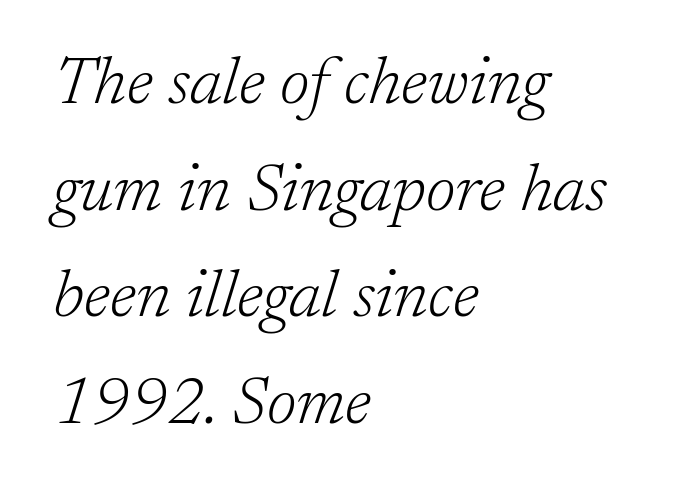
Q: Is the text bold? A: No.
Q: Is the text italic (slanted)? A: Yes, it leans right by about 17 degrees.
Q: Is the typeface a serif or a sans-serif typeface? A: Serif.
Q: Is the text underlined? A: No.
Q: How is the paragraph aligned? A: Left-aligned.
Q: Is the spacing between letters normal or unusually wide? A: Normal.
Q: Is the spacing between lines tight, normal or loose? A: Normal.
Q: Width (condensed, normal, or wide)? A: Normal.
Q: Stroke contrast? A: Low.
Q: x-height? A: Medium.
Q: Monospaced? A: No.
